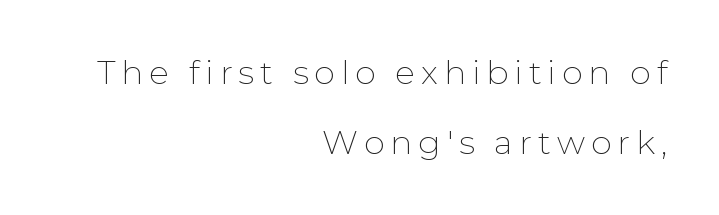
{"serif": "no", "italic": "no", "bold": "no", "weight": "thin", "width": "normal", "stroke_contrast": "low", "x_height": "medium", "monospaced": "no", "underline": "no", "align": "right", "line_spacing": "loose", "line_spacing_ratio": 2.11, "glyph_px": 33}
